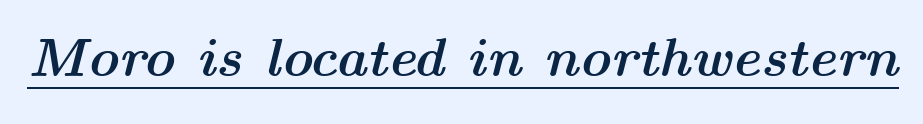
The image shows 54 px semibold, wide type, italic (leaning right); set normal letter spacing, underlined; medium stroke contrast and a medium x-height.
